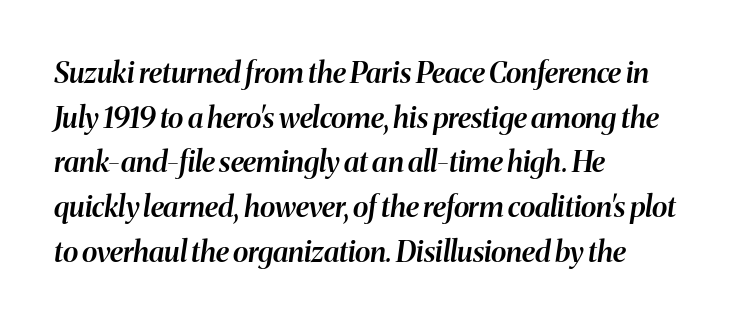
The image shows 29 px semibold type, italic (leaning right); set left-aligned, normal line spacing (1.54x), normal letter spacing, not underlined; medium stroke contrast and a medium x-height.
